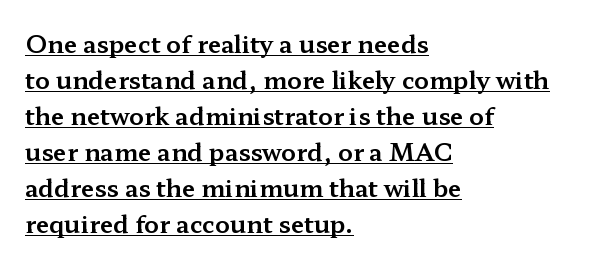
{"italic": "no", "underline": "yes", "align": "left", "line_spacing": "normal", "line_spacing_ratio": 1.5, "letter_spacing": "normal", "letter_spacing_em": 0.0, "glyph_px": 24}
